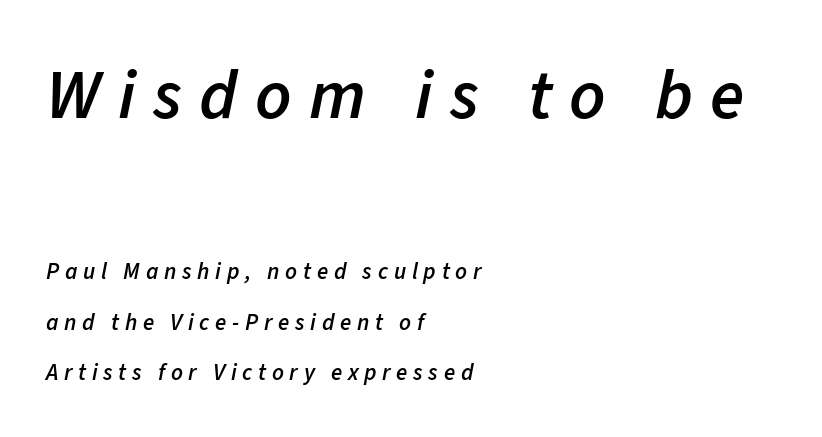
{"italic": "yes", "lean": "right", "slant_degrees": 11, "bold": "semi", "weight": "semibold", "width": "normal", "stroke_contrast": "low", "x_height": "medium", "monospaced": "no", "underline": "no", "align": "left", "line_spacing": "loose", "line_spacing_ratio": 2.19, "letter_spacing": "wide", "letter_spacing_em": 0.25, "larger_block": "first", "size_ratio": 3.04, "glyph_px": 70}
